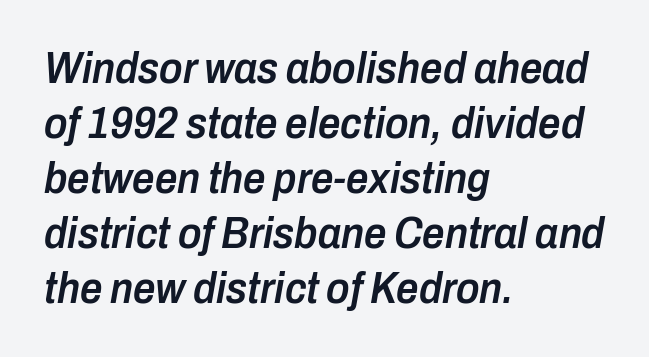
Q: Is the text bold? A: Semi-bold.
Q: Is the text italic (slanted)? A: Yes, it leans right by about 10 degrees.
Q: Is the text underlined? A: No.
Q: How is the paragraph aligned? A: Left-aligned.
Q: Is the spacing between letters normal or unusually wide? A: Normal.
Q: Is the spacing between lines tight, normal or loose? A: Normal.
Q: Width (condensed, normal, or wide)? A: Condensed.
Q: Stroke contrast? A: Low.
Q: x-height? A: Medium.
Q: Monospaced? A: No.
